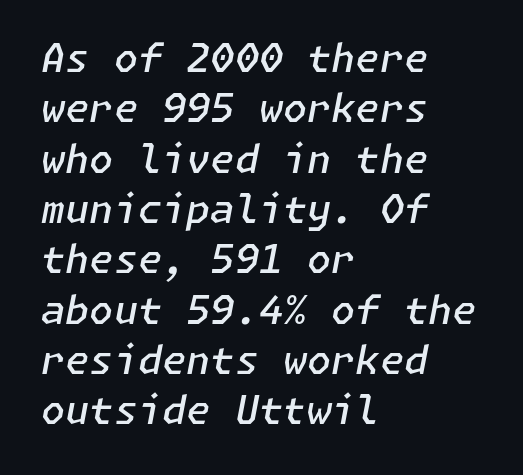
Q: Is the text bold? A: Semi-bold.
Q: Is the text italic (slanted)? A: Yes, it leans right by about 11 degrees.
Q: Is the text underlined? A: No.
Q: How is the paragraph aligned? A: Left-aligned.
Q: Is the spacing between letters normal or unusually wide? A: Normal.
Q: Is the spacing between lines tight, normal or loose? A: Normal.
Q: Width (condensed, normal, or wide)? A: Normal.
Q: Stroke contrast? A: Low.
Q: x-height? A: Medium.
